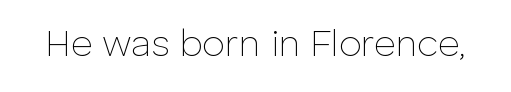
{"serif": "no", "italic": "no", "bold": "no", "weight": "thin", "width": "normal", "stroke_contrast": "low", "x_height": "medium", "monospaced": "no", "underline": "no", "letter_spacing": "normal", "letter_spacing_em": 0.0, "glyph_px": 37}
